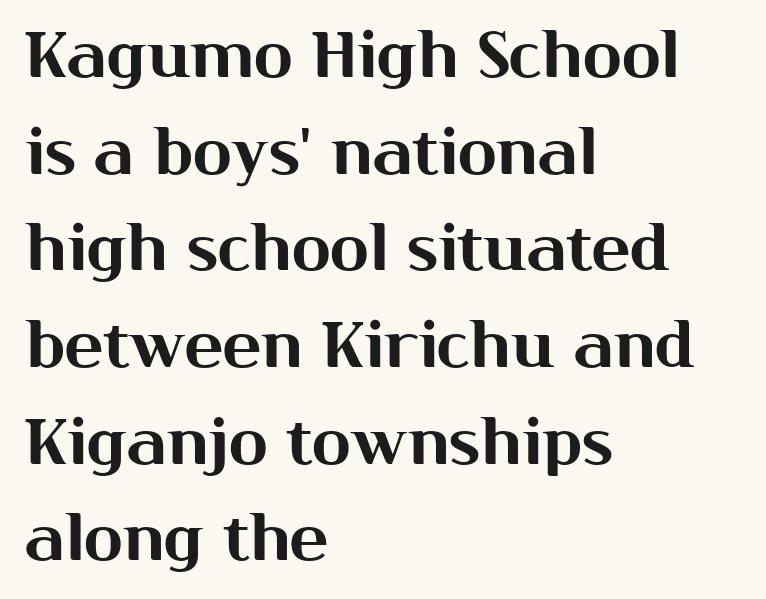
The image shows 64 px sans-serif type, upright; set left-aligned, normal line spacing (1.51x), normal letter spacing, not underlined; medium stroke contrast and a medium x-height.
